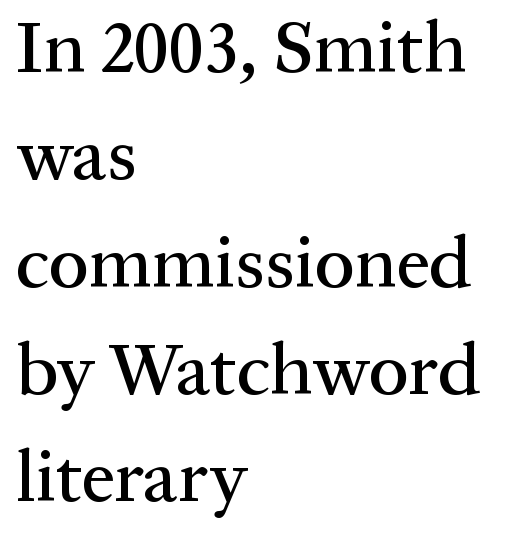
In terms of letterspacing, this is plain default setting. Note the varied advance widths — an 'i' is clearly narrower than an 'm'. A roman cut, with each character standing at attention. Regarding leading, the lines here are spaced in the standard way.
